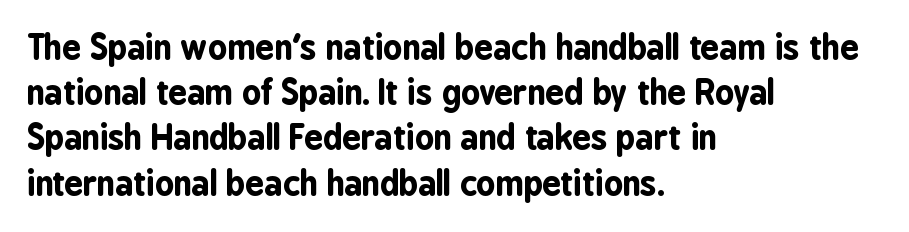
Q: Is the text bold? A: Yes.
Q: Is the text italic (slanted)? A: No, it is upright.
Q: Is the typeface a serif or a sans-serif typeface? A: Sans-serif.
Q: Is the text underlined? A: No.
Q: How is the paragraph aligned? A: Left-aligned.
Q: Is the spacing between letters normal or unusually wide? A: Normal.
Q: Is the spacing between lines tight, normal or loose? A: Normal.
Q: Width (condensed, normal, or wide)? A: Condensed.
Q: Stroke contrast? A: Low.
Q: x-height? A: Medium.
Q: Monospaced? A: No.
